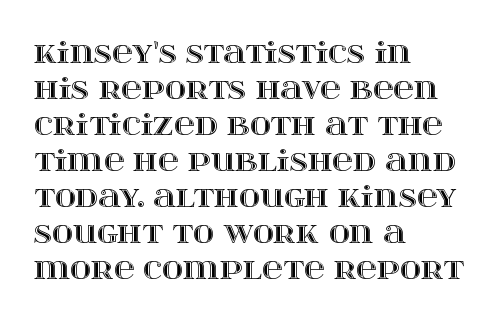
Rendered with straight, roman letterforms. Does the copy run flush right? No — it runs flush left. Caption: standard tracking, unaltered. Character widths vary here, with narrow letters taking less room than wide ones.
